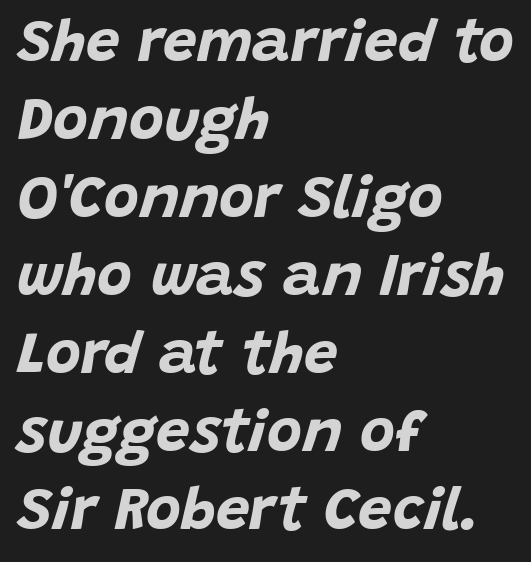
Does the leading feel generous? No, just average. Each letter keeps its own natural width here, so spacing adapts to shape. Descender tails drop into unmarked territory. A typesetter would call this zero additional tracking. Its strokes are broad and dark, the hallmark of bold type.
